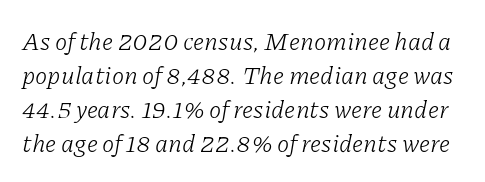
{"italic": "yes", "lean": "right", "slant_degrees": 11, "bold": "no", "underline": "no", "line_spacing": "normal", "line_spacing_ratio": 1.36, "letter_spacing": "normal", "letter_spacing_em": 0.0, "glyph_px": 25}
